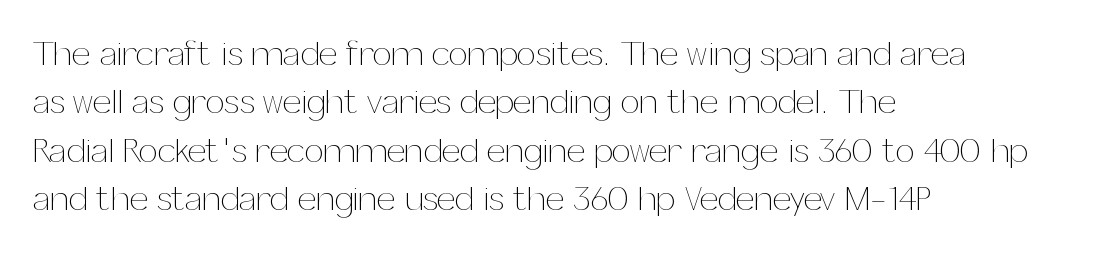
The image shows 34 px thin type, upright; set left-aligned, normal line spacing (1.42x), normal letter spacing, not underlined; medium stroke contrast and a medium x-height.
